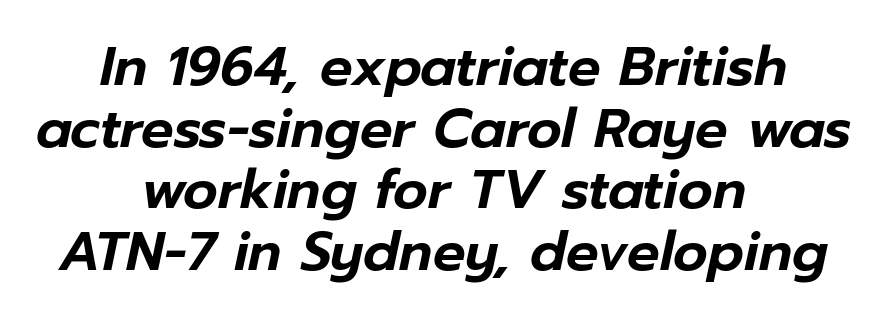
{"italic": "yes", "lean": "right", "slant_degrees": 12, "width": "normal", "stroke_contrast": "low", "x_height": "medium", "monospaced": "no", "underline": "no", "align": "center", "line_spacing": "tight", "line_spacing_ratio": 1.14, "letter_spacing": "normal", "letter_spacing_em": 0.0, "glyph_px": 54}
